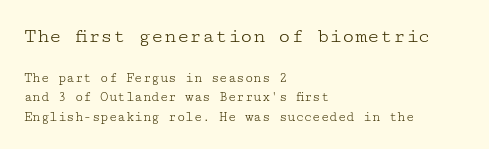
The image shows 21 px text type, upright; set left-aligned, normal line spacing (1.39x), normal letter spacing, not underlined; the first (top) block is 1.5x larger.
